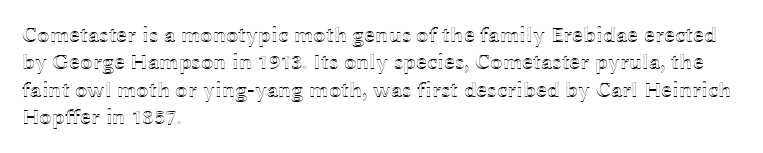
Q: Is the text italic (slanted)? A: No, it is upright.
Q: Is the text underlined? A: No.
Q: How is the paragraph aligned? A: Left-aligned.
Q: Is the spacing between letters normal or unusually wide? A: Normal.
Q: Is the spacing between lines tight, normal or loose? A: Normal.
